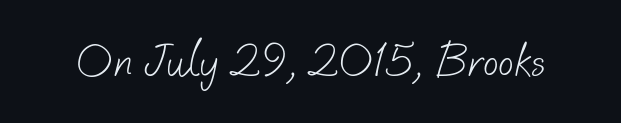
What stands out about the letter spacing? Nothing — it is the standard amount. Nothing heavy about these letters — not bold at all. Think of a printed novel: that variable character pitch is what you see here. Underline: absent. In terms of letterform style, serifs are entirely absent.
